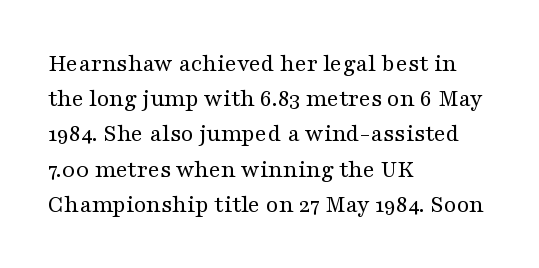
The image shows 25 px text type, upright; set left-aligned, normal line spacing (1.41x), normal letter spacing, not underlined.
